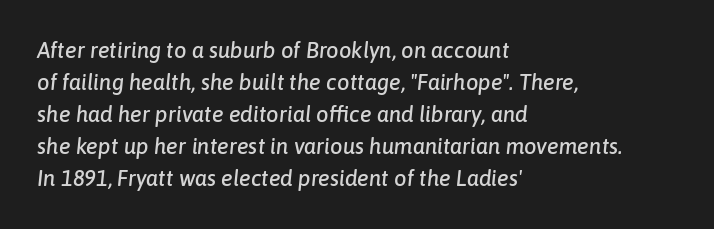
The image shows 22 px text type, italic (leaning right); set left-aligned, normal line spacing (1.46x), normal letter spacing, not underlined.
